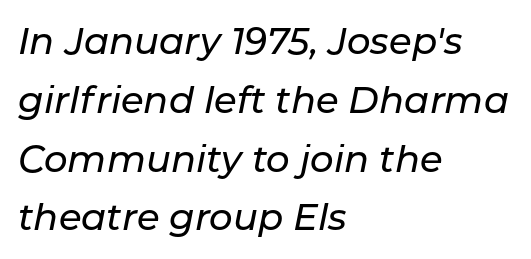
{"italic": "yes", "lean": "right", "slant_degrees": 11, "width": "normal", "stroke_contrast": "low", "x_height": "medium", "monospaced": "no", "underline": "no", "align": "left", "line_spacing": "normal", "line_spacing_ratio": 1.59, "letter_spacing": "normal", "letter_spacing_em": 0.0, "glyph_px": 37}
